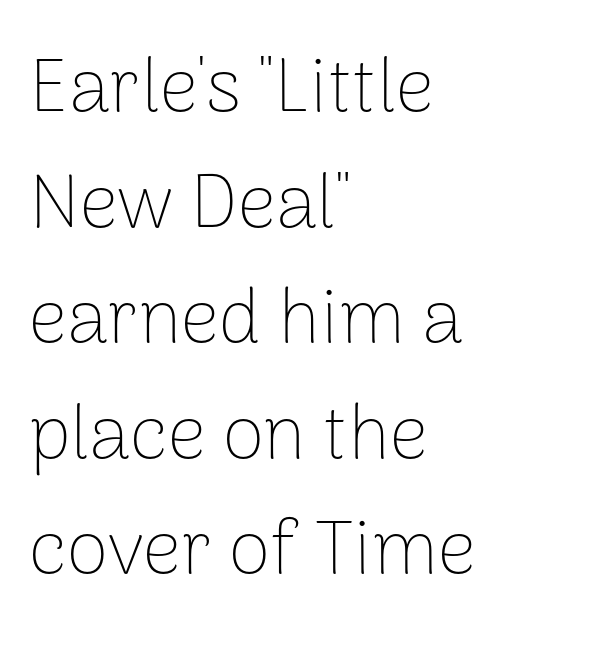
Short and long lines alike share a common starting point at left. The rendering uses natural spacing where letterforms have individual widths. Look at the tracking — it's just the regular setting, nothing added. Observe the absence of serifs on each vertical stroke in this sample. No heavy texture on the line: the type isn't bold. Check the space under the baseline: it is left empty.
